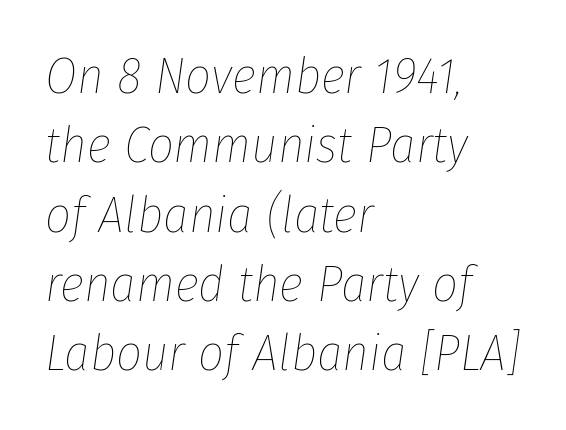
{"italic": "yes", "lean": "right", "slant_degrees": 8, "bold": "no", "weight": "thin", "width": "condensed", "stroke_contrast": "low", "x_height": "medium", "monospaced": "no", "underline": "no", "align": "left", "line_spacing": "normal", "line_spacing_ratio": 1.36, "letter_spacing": "normal", "letter_spacing_em": 0.0, "glyph_px": 51}
